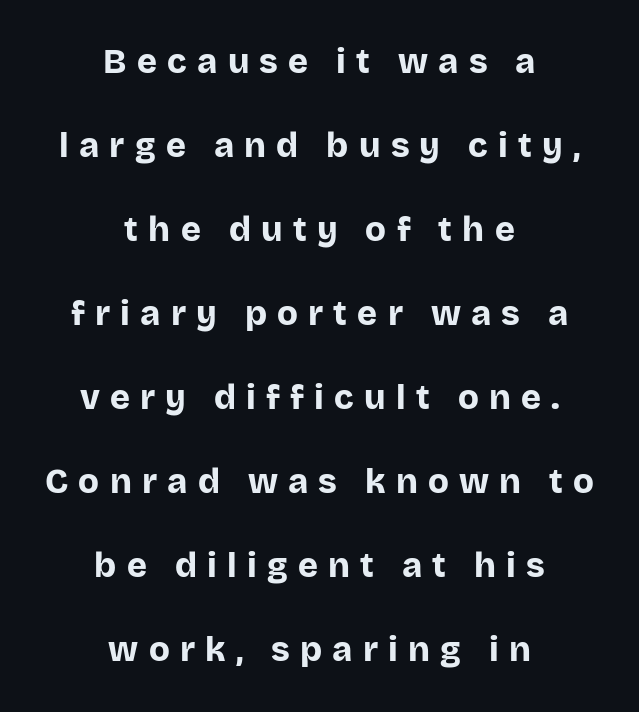
The passage shown is emphatically bold. Examine the stroke ends and you'll find no serifs. Widely set lines give the paragraph a tall, airy silhouette. Each letter keeps its own natural width here, so spacing adapts to shape. Which margin do the lines hug? Neither — every line sits in the middle. Ordinary non-slanted type is in use.
